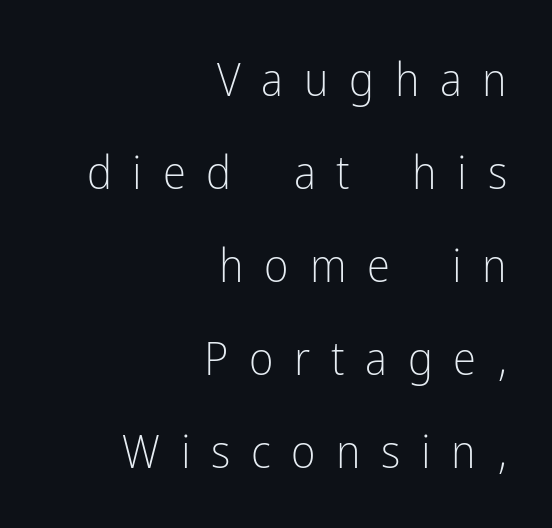
Looks like regular typesetting: each glyph gets only the width it needs. The typesetting does not lean heavy: it is not bold. The type is letterspaced generously, with wide tracking. These lines were composed using upright roman letters. Underline: absent. Leftover space on each line is placed entirely before the opening word.
